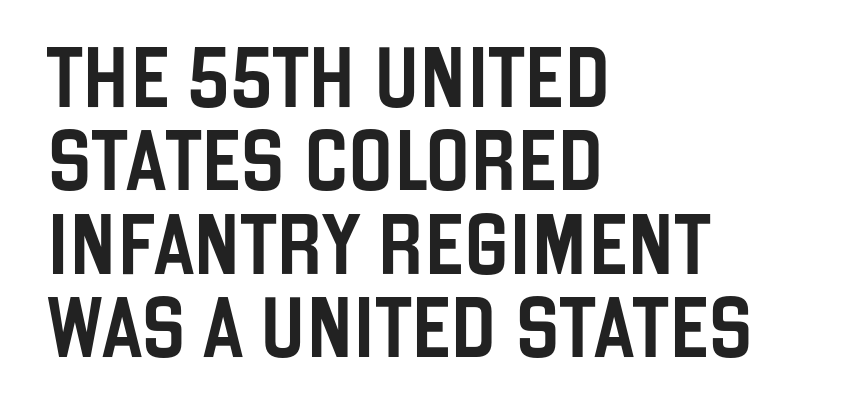
Q: Is the text italic (slanted)? A: No, it is upright.
Q: Is the typeface a serif or a sans-serif typeface? A: Sans-serif.
Q: Is the text underlined? A: No.
Q: How is the paragraph aligned? A: Left-aligned.
Q: Is the spacing between letters normal or unusually wide? A: Normal.
Q: Is the spacing between lines tight, normal or loose? A: Normal.
Q: Width (condensed, normal, or wide)? A: Condensed.
Q: Stroke contrast? A: Low.
Q: x-height? A: Large.
Q: Monospaced? A: No.
